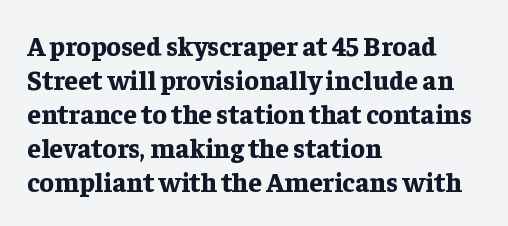
{"italic": "no", "bold": "yes", "underline": "no", "align": "left", "line_spacing": "normal", "line_spacing_ratio": 1.26, "letter_spacing": "normal", "letter_spacing_em": 0.0, "glyph_px": 27}
